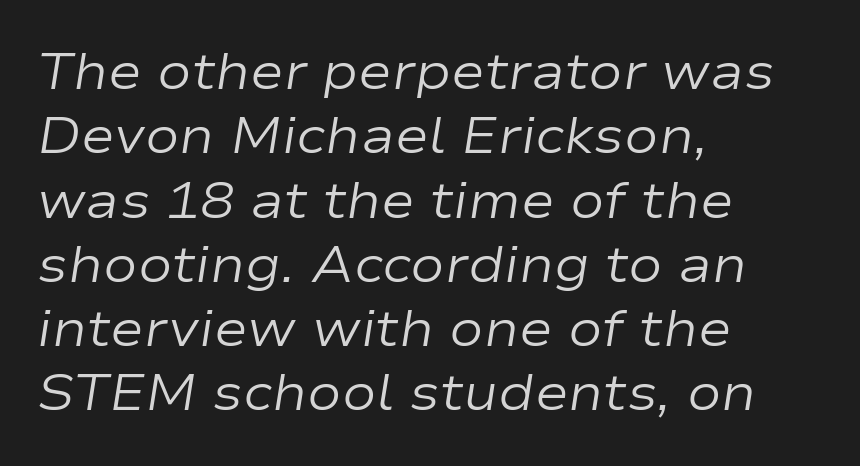
{"italic": "yes", "lean": "right", "slant_degrees": 9, "bold": "no", "weight": "regular", "width": "wide", "stroke_contrast": "low", "x_height": "medium", "monospaced": "no", "underline": "no", "align": "left", "line_spacing": "normal", "line_spacing_ratio": 1.26, "letter_spacing": "normal", "letter_spacing_em": 0.0, "glyph_px": 51}
